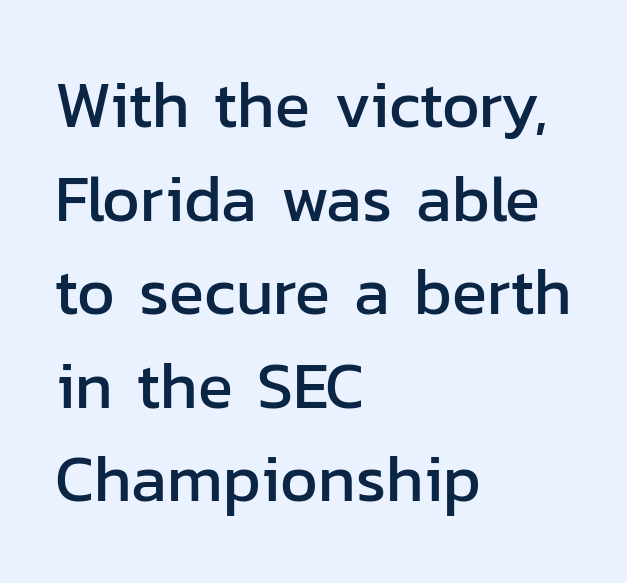
This sample has the flowing, uneven cadence of proportional lettering. Does the copy run flush right? No — it runs flush left. The zone under the glyphs is completely vacant. Every character sits straight up, as roman type does.
